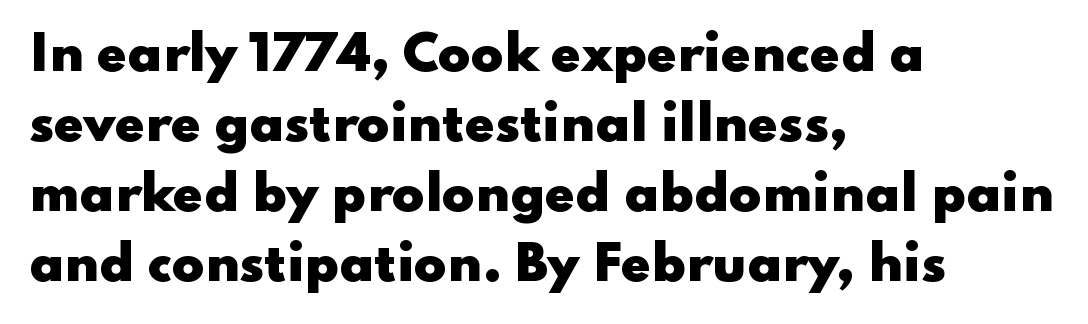
{"serif": "no", "italic": "no", "bold": "yes", "weight": "heavy", "width": "wide", "stroke_contrast": "low", "x_height": "small", "monospaced": "no", "underline": "no", "align": "left", "line_spacing": "normal", "line_spacing_ratio": 1.46, "letter_spacing": "normal", "letter_spacing_em": 0.0, "glyph_px": 48}
